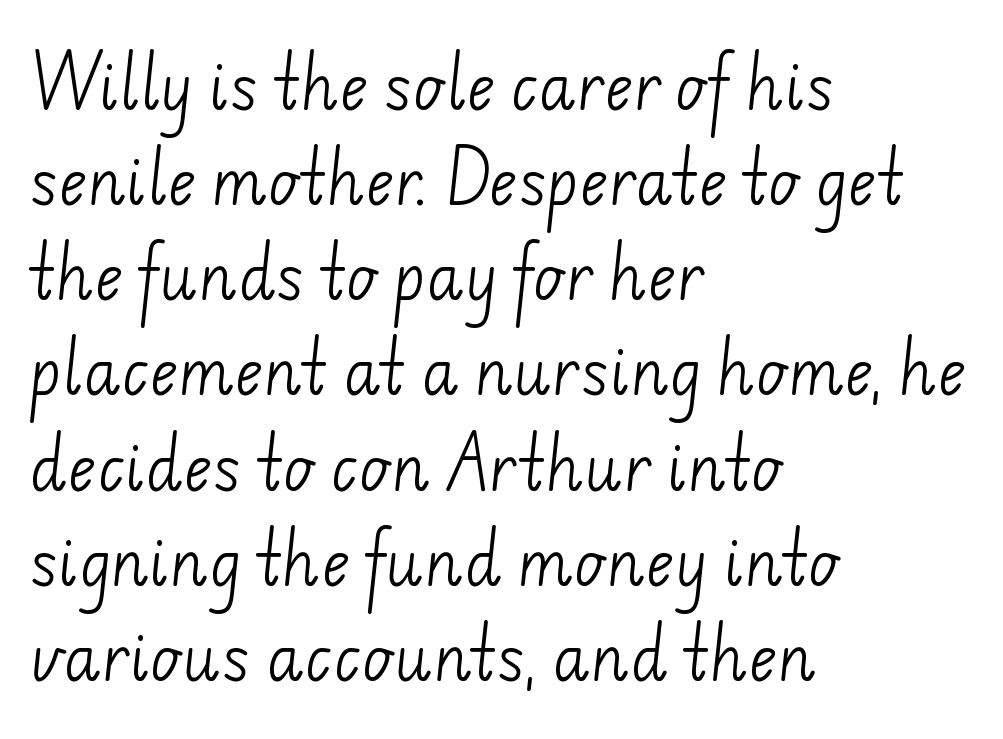
{"serif": "no", "bold": "no", "weight": "light", "width": "normal", "stroke_contrast": "low", "x_height": "small", "monospaced": "no", "underline": "no", "align": "left", "line_spacing": "normal", "line_spacing_ratio": 1.56, "letter_spacing": "normal", "letter_spacing_em": 0.0, "glyph_px": 61}
